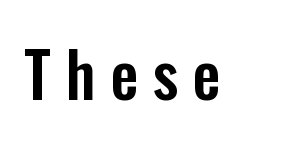
Glyph-to-glyph distance is far greater than everyday printed text. Proportional: the letters do not fall into vertical columns. The font family rendered here belongs to the sans-serif group. Do the letters lean? They stand straight.
